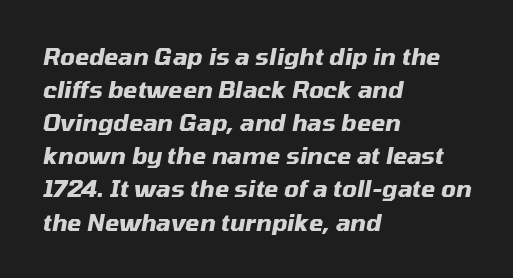
{"italic": "yes", "lean": "right", "slant_degrees": 10, "bold": "yes", "underline": "no", "align": "left", "line_spacing": "normal", "line_spacing_ratio": 1.44, "letter_spacing": "normal", "letter_spacing_em": 0.0, "glyph_px": 23}
